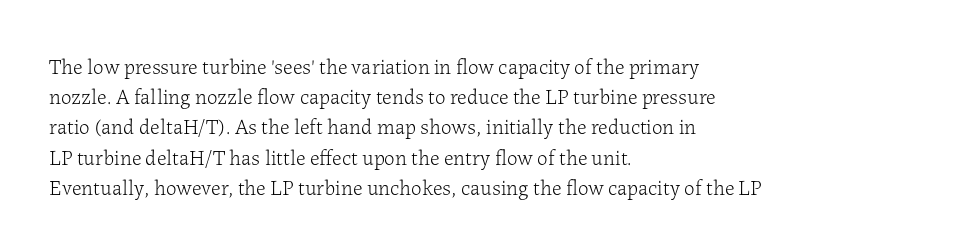
Regarding leading, the lines here are spaced in the standard way. Underline: absent. A classic flush-left, rag-right setting is used for this passage. Every character sits straight up, as roman type does.
